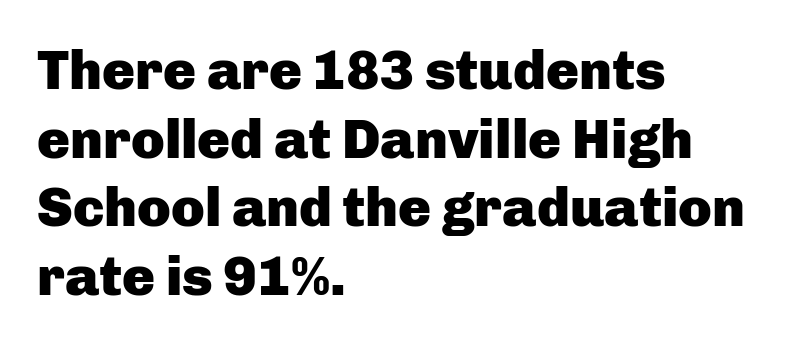
The image shows 55 px heavy sans-serif type, upright; set left-aligned, normal line spacing (1.25x), normal letter spacing, not underlined; low stroke contrast and a medium x-height.
